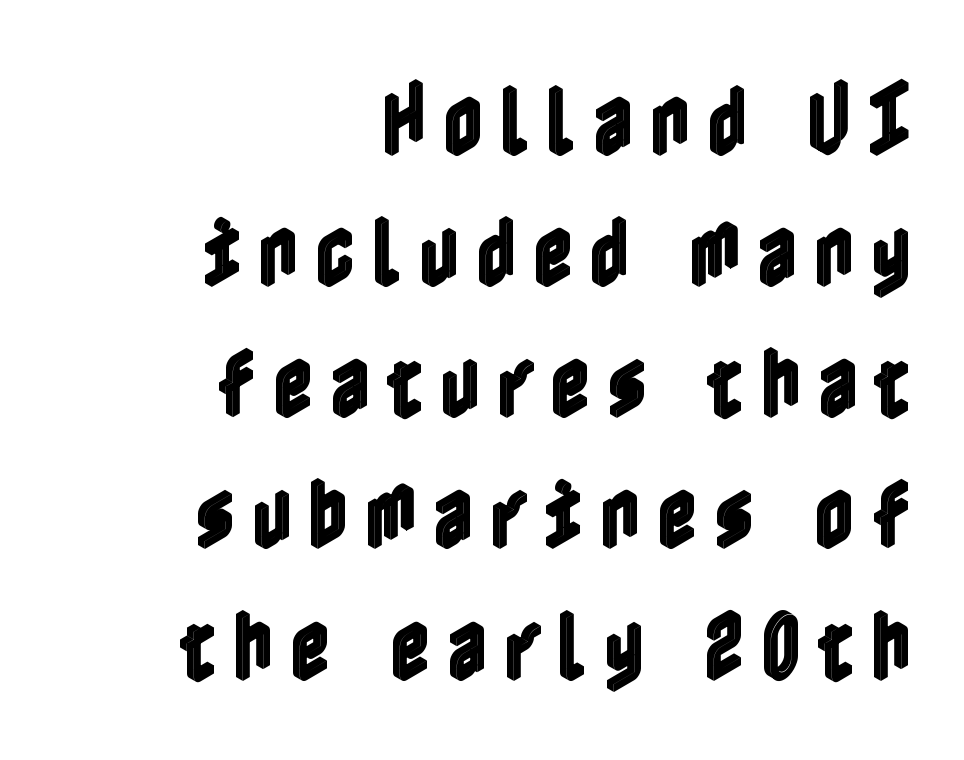
{"italic": "no", "width": "condensed", "x_height": "medium", "underline": "no", "align": "right", "line_spacing": "normal", "line_spacing_ratio": 1.66, "letter_spacing": "wide", "letter_spacing_em": 0.2, "glyph_px": 79}
